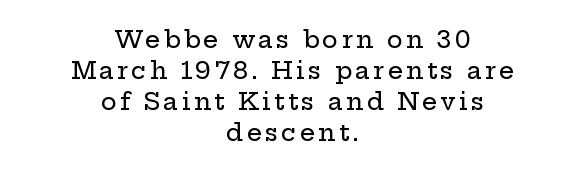
Q: Is the text italic (slanted)? A: No, it is upright.
Q: Is the text underlined? A: No.
Q: How is the paragraph aligned? A: Centered.
Q: Is the spacing between lines tight, normal or loose? A: Normal.
